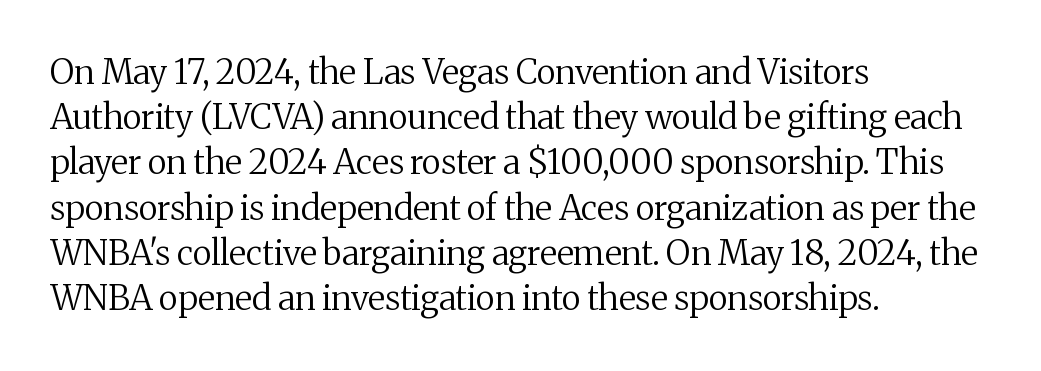
These lines keep a tight, regular rhythm from letter to letter. Leading matches the norm, producing a regular column. Beneath every word, the page is bare. Posture: vertical. Is the type heavy? It reads as light-to-regular instead.
